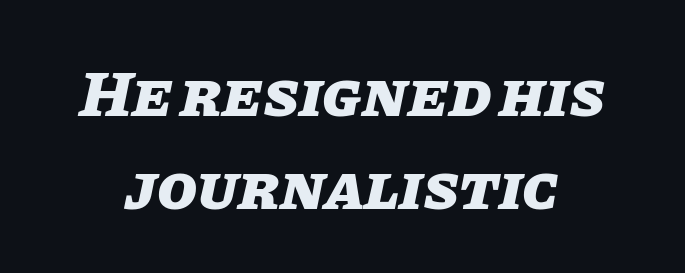
{"italic": "yes", "lean": "right", "slant_degrees": 11, "bold": "yes", "weight": "heavy", "width": "normal", "stroke_contrast": "low", "x_height": "large", "monospaced": "no", "underline": "no", "line_spacing": "normal", "line_spacing_ratio": 1.43, "letter_spacing": "normal", "letter_spacing_em": 0.0, "glyph_px": 65}
